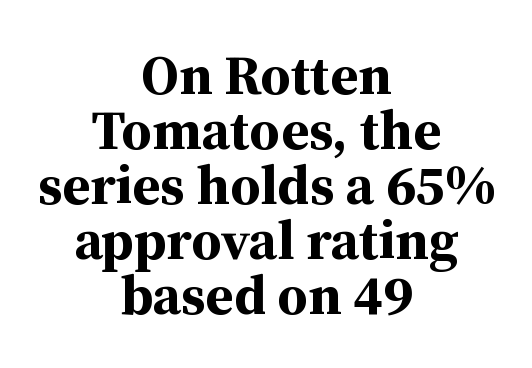
Q: Is the text bold? A: Yes.
Q: Is the text italic (slanted)? A: No, it is upright.
Q: Is the typeface a serif or a sans-serif typeface? A: Serif.
Q: Is the text underlined? A: No.
Q: How is the paragraph aligned? A: Centered.
Q: Is the spacing between letters normal or unusually wide? A: Normal.
Q: Is the spacing between lines tight, normal or loose? A: Tight.
Q: Width (condensed, normal, or wide)? A: Normal.
Q: Stroke contrast? A: Medium.
Q: x-height? A: Medium.
Q: Monospaced? A: No.
